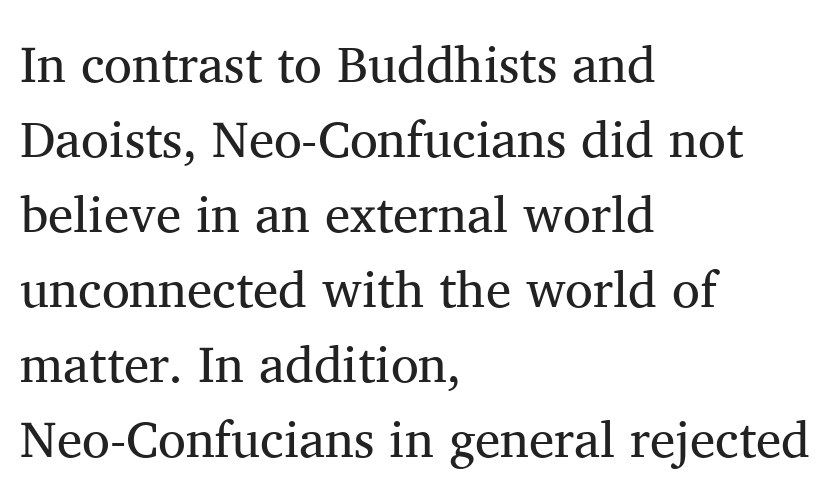
{"serif": "yes", "italic": "no", "bold": "no", "weight": "regular", "width": "normal", "stroke_contrast": "medium", "x_height": "medium", "monospaced": "no", "underline": "no", "align": "left", "line_spacing": "normal", "line_spacing_ratio": 1.47, "letter_spacing": "normal", "letter_spacing_em": 0.0, "glyph_px": 51}
